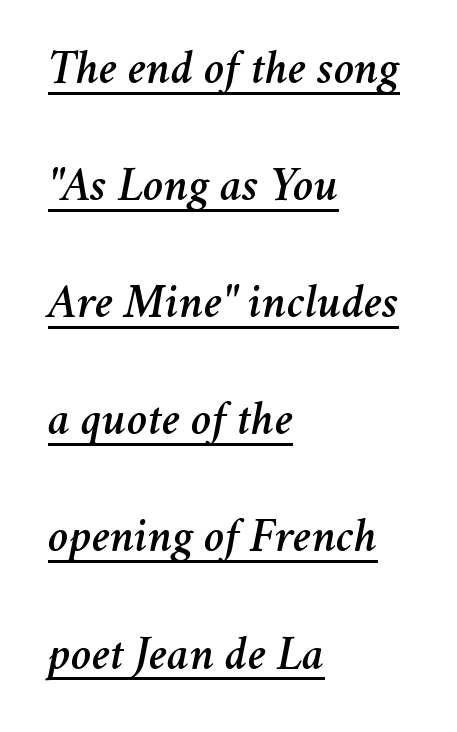
Does the lettering tilt? It does — this is italic. What stands out about the letter spacing? Nothing — it is the standard amount. The paragraph shown leans on its left margin. Varying glyph widths throughout — classic text-font behaviour. The designer dialed line spacing up above the default. You can see a thin bar hugging the bottom of the glyphs.
